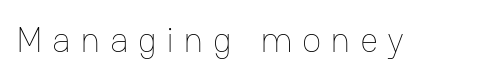
Notice how the stems are strictly vertical — no italics here. Observe the wide spacing: letters keep a clear distance from each other. Is this a heavy cut? Hardly; it is regular or lighter. Note the varied advance widths — an 'i' is clearly narrower than an 'm'. Descender tails drop into unmarked territory.
